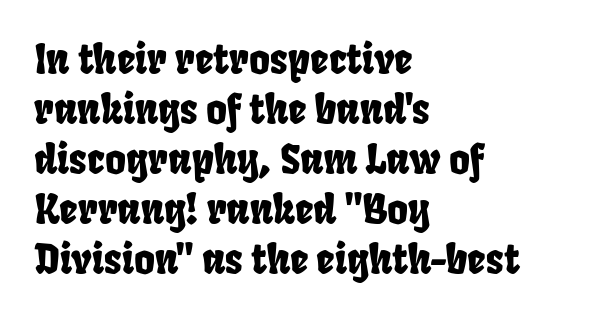
The font family rendered here belongs to the sans-serif group. This sample has the flowing, uneven cadence of proportional lettering. The passage is arranged the way most books set body copy — flush left. Words appear dense and cohesive because spacing is normal. Interline gaps are of average width in this sample. Nobody drew a line under any word here.
